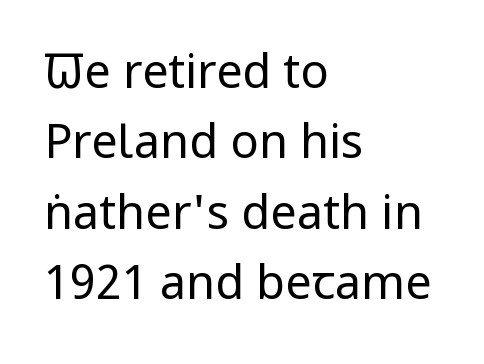
{"serif": "no", "italic": "no", "bold": "no", "weight": "regular", "width": "condensed", "stroke_contrast": "low", "x_height": "large", "monospaced": "no", "underline": "no", "align": "left", "line_spacing": "normal", "line_spacing_ratio": 1.5, "letter_spacing": "normal", "letter_spacing_em": 0.0, "glyph_px": 47}
